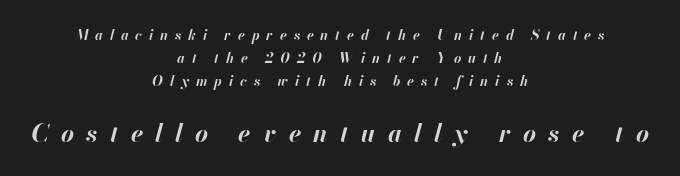
The image shows 25 px bold type, italic (leaning right); set centered, normal line spacing (1.64x), unusually wide letter spacing (+0.49 em), not underlined; the second (bottom) block is 1.79x larger.
